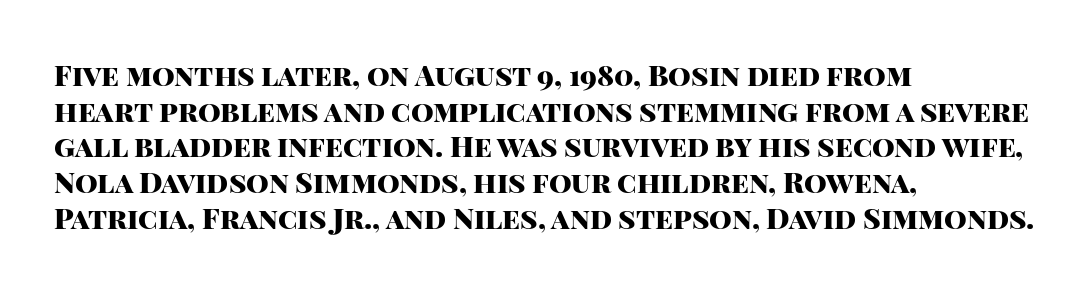
Q: Is the text bold? A: Yes.
Q: Is the text italic (slanted)? A: No, it is upright.
Q: Is the typeface a serif or a sans-serif typeface? A: Sans-serif.
Q: Is the text underlined? A: No.
Q: How is the paragraph aligned? A: Left-aligned.
Q: Is the spacing between letters normal or unusually wide? A: Normal.
Q: Width (condensed, normal, or wide)? A: Normal.
Q: Stroke contrast? A: High.
Q: x-height? A: Large.
Q: Monospaced? A: No.
